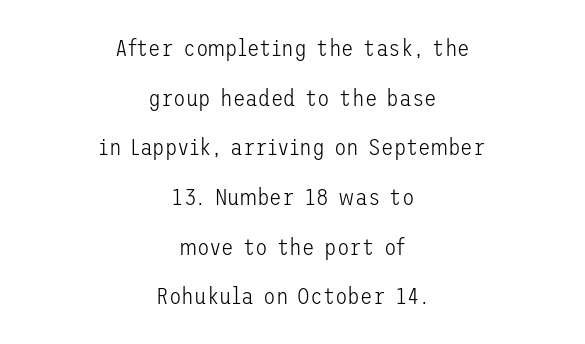
{"italic": "no", "bold": "no", "underline": "no", "align": "center", "line_spacing": "loose", "line_spacing_ratio": 2.16, "letter_spacing": "normal", "letter_spacing_em": 0.0, "glyph_px": 23}
